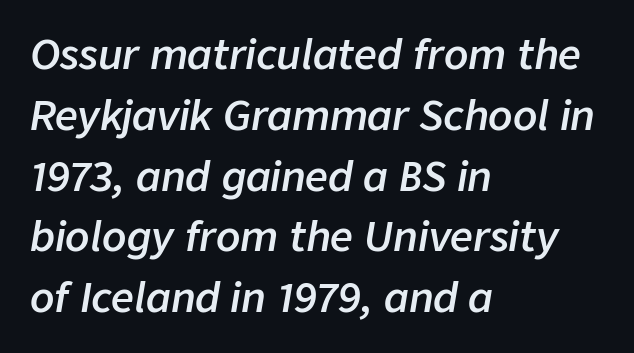
{"italic": "yes", "lean": "right", "slant_degrees": 9, "bold": "semi", "weight": "semibold", "width": "normal", "stroke_contrast": "low", "x_height": "medium", "monospaced": "no", "underline": "no", "align": "left", "line_spacing": "normal", "line_spacing_ratio": 1.52, "letter_spacing": "normal", "letter_spacing_em": 0.0, "glyph_px": 40}
